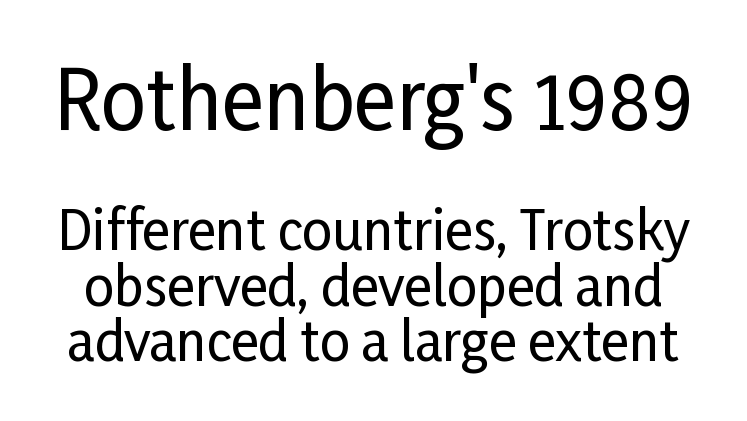
{"serif": "no", "italic": "no", "width": "condensed", "stroke_contrast": "low", "x_height": "medium", "monospaced": "no", "underline": "no", "line_spacing": "tight", "line_spacing_ratio": 1.05, "letter_spacing": "normal", "letter_spacing_em": 0.0, "larger_block": "first", "size_ratio": 1.51, "glyph_px": 80}
